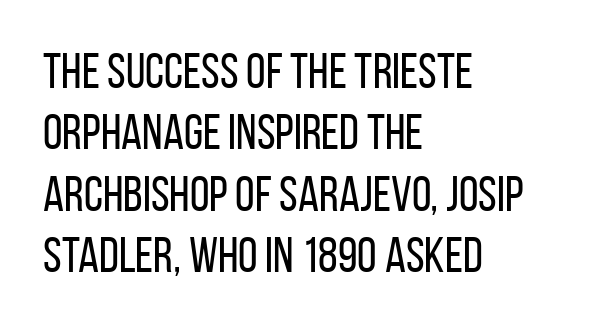
{"serif": "no", "italic": "no", "bold": "no", "weight": "regular", "width": "condensed", "stroke_contrast": "low", "x_height": "large", "monospaced": "no", "underline": "no", "align": "left", "line_spacing_ratio": 1.23, "letter_spacing": "normal", "letter_spacing_em": 0.0, "glyph_px": 50}
